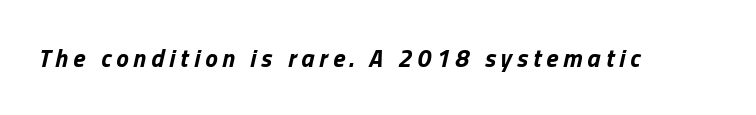
You could only call the tracking loose — the letters float apart. Slant detected: the letters are inclined. The passage shown is emphatically bold. The specimen omits any rule beneath the text block's lines.
